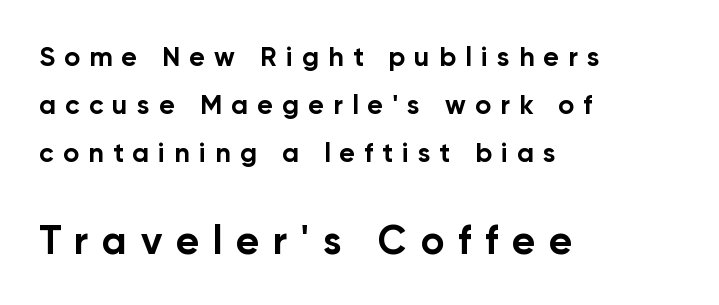
No italicization has been applied; the sample stays upright. The rag falls on the right side of this text block. Varying glyph widths throughout — classic text-font behaviour. Tracking here is generous; glyphs stand well apart from one another. The rendering enlarges the type as you move from the upper chunk to the lower.
